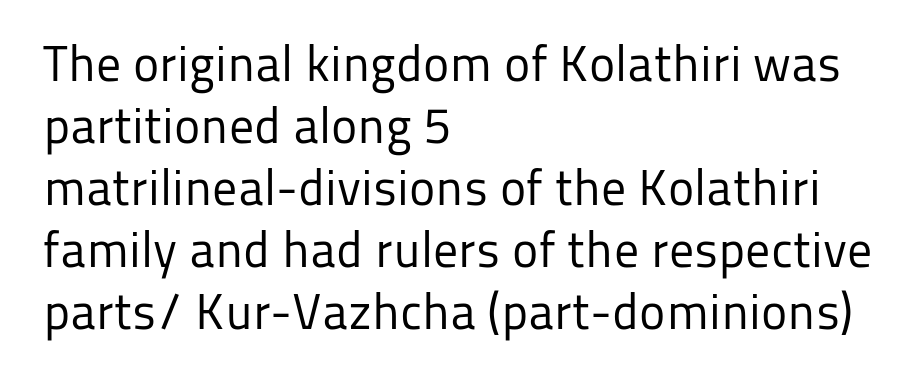
The image shows 50 px regular-weight sans-serif type, upright; set left-aligned, line spacing 1.24x, normal letter spacing, not underlined; low stroke contrast and a medium x-height.
